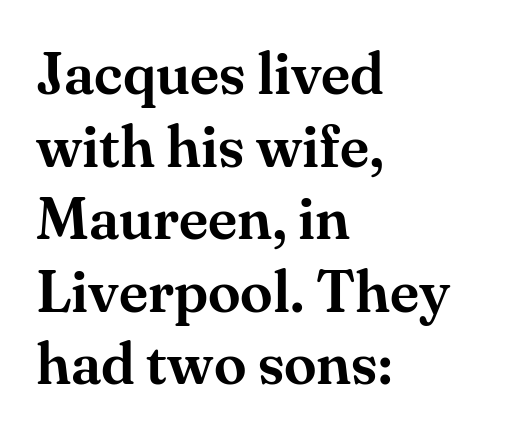
Students, note that the glyphs here touch the page at normal intervals. A roman cut, with each character standing at attention. Horizontally, the lines are justified to the leading edge only. Nobody drew a line under any word here.
